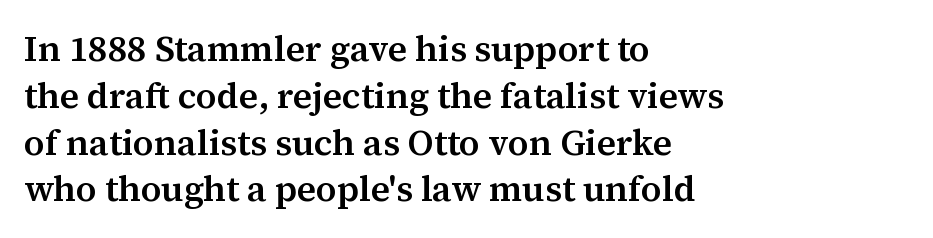
Between one letter and the next there's only the usual sliver of space. Quick note: not italic, upright. All the whitespace from short lines collects on the right. How heavy is the stroke? Medium-heavy — a semibold, shy of bold. The passage shown is typeset with a serif family. The letters advance in unequal steps, a hallmark of proportional type.
